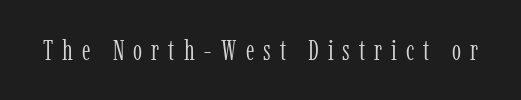
Q: Is the text bold? A: No.
Q: Is the text italic (slanted)? A: No, it is upright.
Q: Is the typeface a serif or a sans-serif typeface? A: Serif.
Q: Is the text underlined? A: No.
Q: Is the spacing between letters normal or unusually wide? A: Unusually wide.
Q: Width (condensed, normal, or wide)? A: Condensed.
Q: Stroke contrast? A: Low.
Q: x-height? A: Medium.
Q: Monospaced? A: No.
